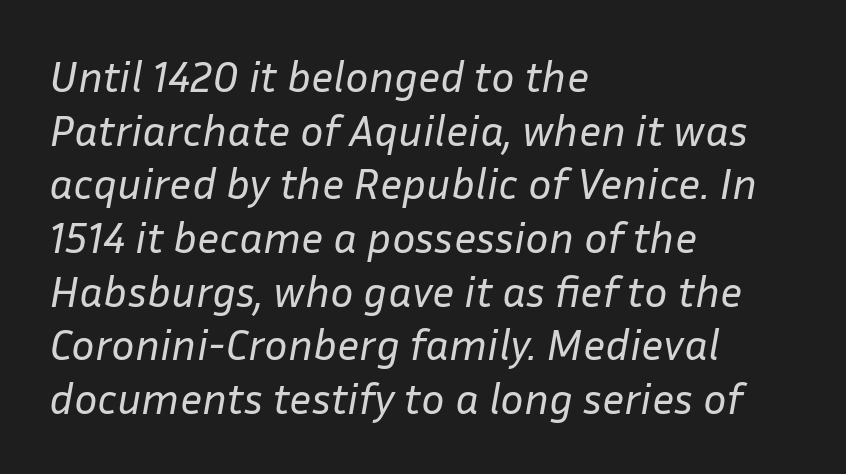
{"italic": "yes", "lean": "right", "slant_degrees": 10, "bold": "no", "weight": "regular", "width": "normal", "stroke_contrast": "low", "x_height": "medium", "monospaced": "no", "underline": "no", "align": "left", "line_spacing_ratio": 1.22, "letter_spacing": "normal", "letter_spacing_em": 0.0, "glyph_px": 44}
